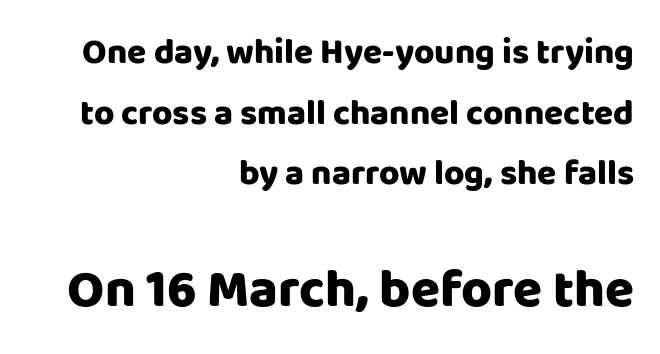
{"serif": "no", "italic": "no", "bold": "yes", "weight": "heavy", "width": "normal", "stroke_contrast": "low", "x_height": "large", "monospaced": "no", "underline": "no", "align": "right", "line_spacing_ratio": 1.73, "letter_spacing": "normal", "letter_spacing_em": 0.0, "larger_block": "second", "size_ratio": 1.51, "glyph_px": 53}
